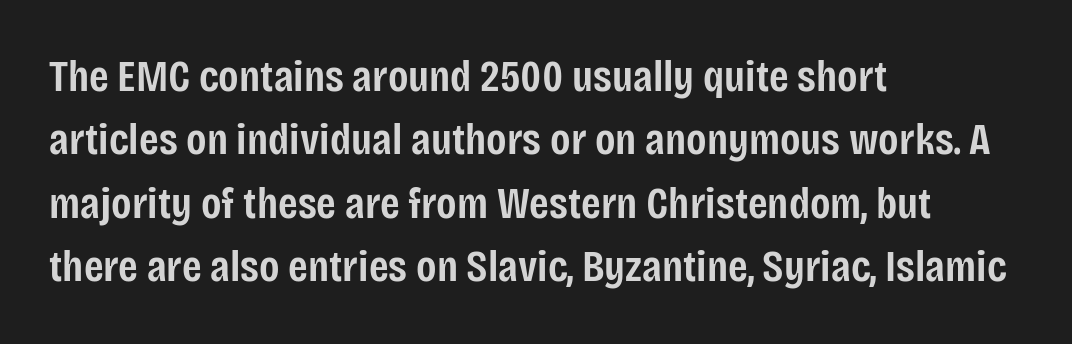
The image shows 45 px semibold, condensed sans-serif type, upright; set left-aligned, normal line spacing (1.41x), normal letter spacing, not underlined; low stroke contrast and a large x-height.
